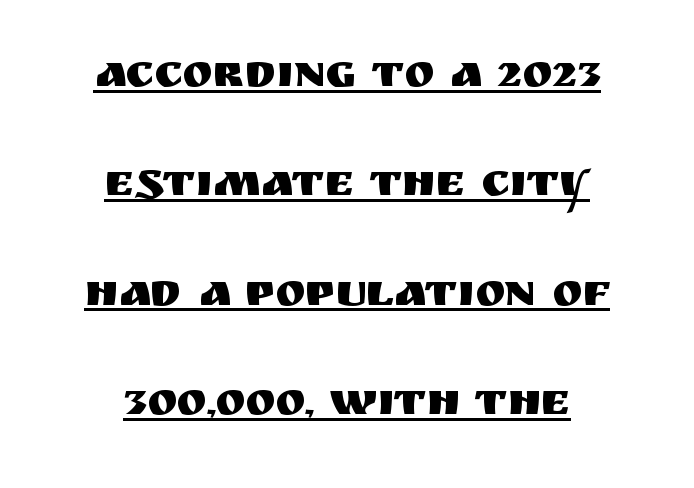
The image shows 45 px sans-serif type, upright; set centered, loose line spacing (2.43x), normal letter spacing, underlined; medium stroke contrast and a large x-height.
